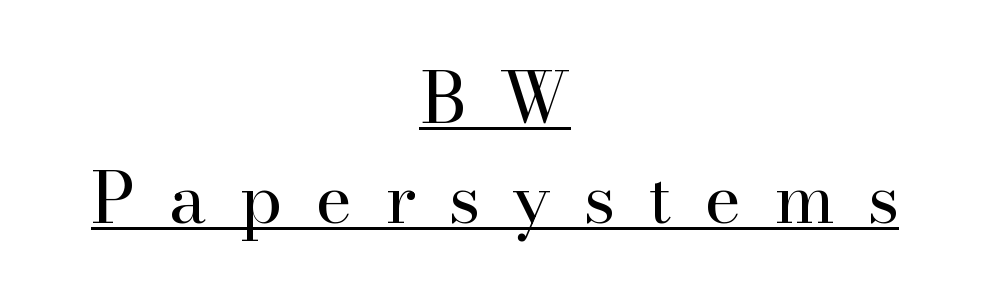
{"serif": "yes", "italic": "no", "bold": "no", "weight": "regular", "width": "normal", "stroke_contrast": "high", "x_height": "small", "monospaced": "no", "underline": "yes", "align": "center", "line_spacing": "normal", "line_spacing_ratio": 1.41, "letter_spacing": "wide", "letter_spacing_em": 0.46, "glyph_px": 71}
